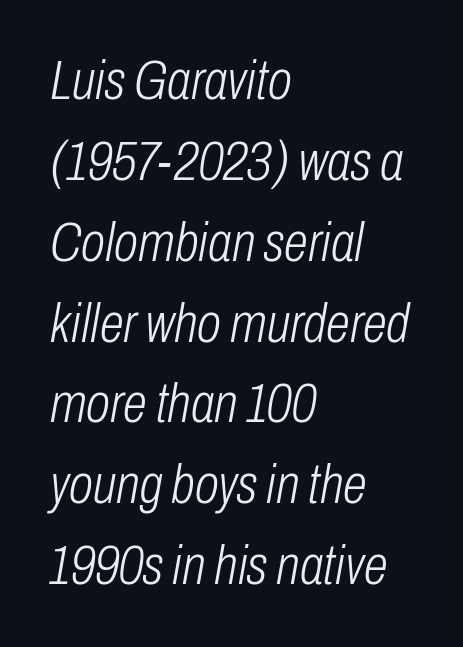
{"italic": "yes", "lean": "right", "slant_degrees": 10, "bold": "no", "weight": "light", "width": "condensed", "stroke_contrast": "low", "x_height": "medium", "monospaced": "no", "underline": "no", "align": "left", "line_spacing": "normal", "line_spacing_ratio": 1.47, "letter_spacing": "normal", "letter_spacing_em": 0.0, "glyph_px": 55}
